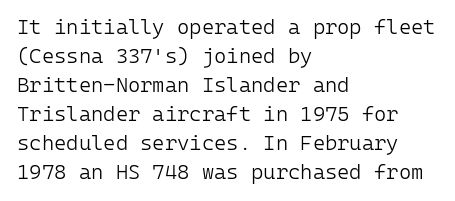
Letters rest on an invisible, unmarked baseline. Heaviness? Minimal to ordinary, like unemphasized prose. The rendering anchors every line to the left-hand side. The line-height multiplier appears to be the usual default.
